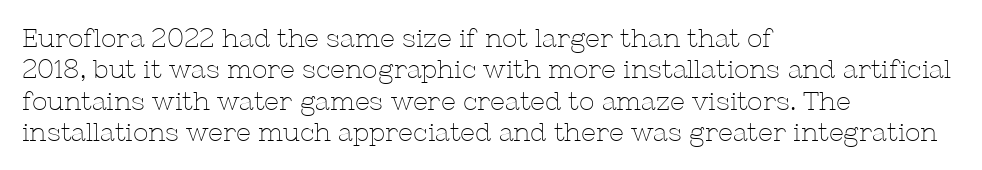
What stands out about the letter spacing? Nothing — it is the standard amount. The rendering anchors every line to the left-hand side. A light-to-regular cut is what we see here. Ordinary non-slanted type is in use.
